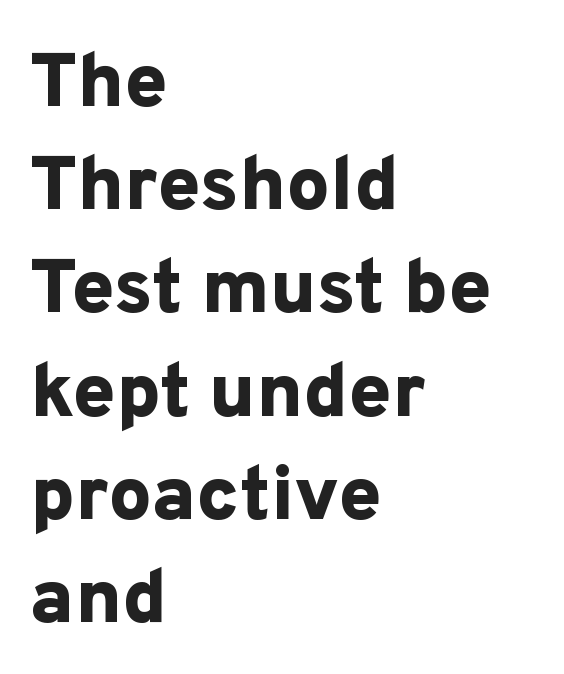
The image shows 77 px bold sans-serif type, upright; set left-aligned, normal line spacing (1.34x), normal letter spacing, not underlined; low stroke contrast and a medium x-height.
